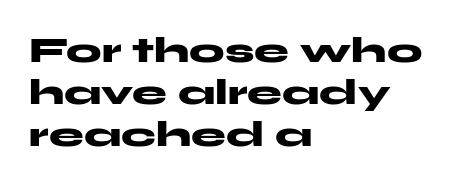
Each row of text sits above clean, open space. The rendering keeps characters at their native spacing. A classic flush-left, rag-right setting is used for this passage. This is the regular roman posture of the typeface.
